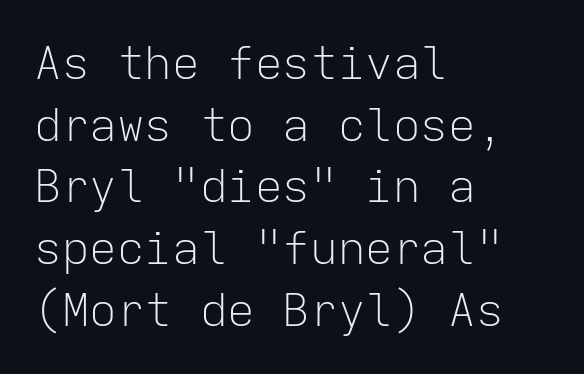
These lines are rendered in a fixed-pitch font. Whoever set this chose a conventional vertical rhythm. What kind of face is this? One without serifs — a sans. The type is set solid horizontally, with unmodified tracking. These lines are set flush left with a ragged right edge.
